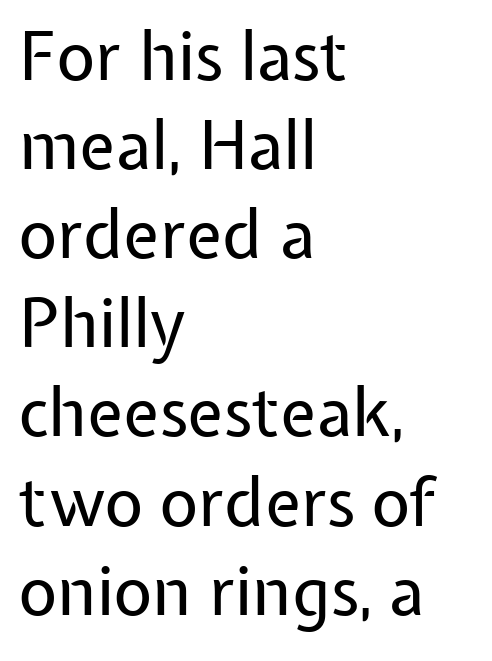
Is this a fixed-width face? No — the glyphs have proportional, varying widths. Inter-character spacing is left at the font's built-in metrics. Typeset ragged right — the left edge is the straight one. Compared with typical paragraphs, the rows here are spaced about the same.
